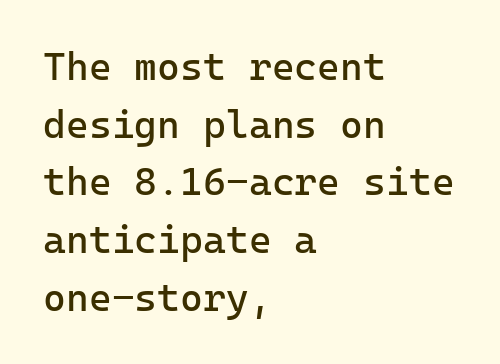
Q: Is the text bold? A: No.
Q: Is the text italic (slanted)? A: No, it is upright.
Q: Is the typeface a serif or a sans-serif typeface? A: Sans-serif.
Q: Is the text underlined? A: No.
Q: How is the paragraph aligned? A: Left-aligned.
Q: Is the spacing between letters normal or unusually wide? A: Normal.
Q: Is the spacing between lines tight, normal or loose? A: Normal.
Q: Width (condensed, normal, or wide)? A: Normal.
Q: Stroke contrast? A: Low.
Q: x-height? A: Medium.
